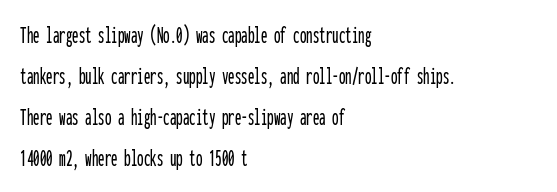
{"italic": "no", "underline": "no", "align": "left", "line_spacing": "normal", "line_spacing_ratio": 1.58, "letter_spacing": "normal", "letter_spacing_em": 0.0, "glyph_px": 26}
